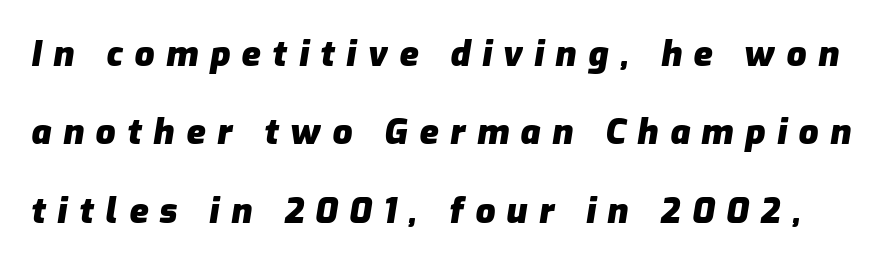
The image shows 35 px heavy type, italic (leaning right); set loose line spacing (2.24x), unusually wide letter spacing (+0.33 em), not underlined; low stroke contrast and a medium x-height.
